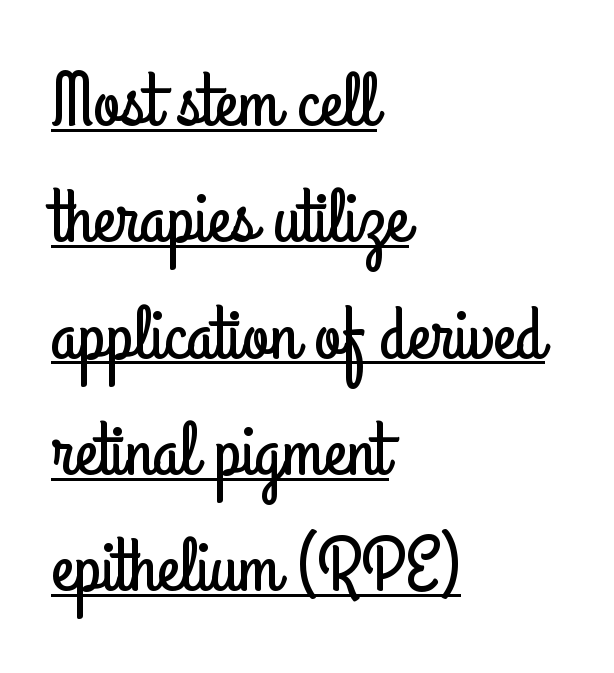
{"serif": "no", "width": "condensed", "stroke_contrast": "low", "x_height": "small", "monospaced": "no", "underline": "yes", "align": "left", "line_spacing": "normal", "line_spacing_ratio": 1.51, "letter_spacing": "normal", "letter_spacing_em": 0.0, "glyph_px": 77}
